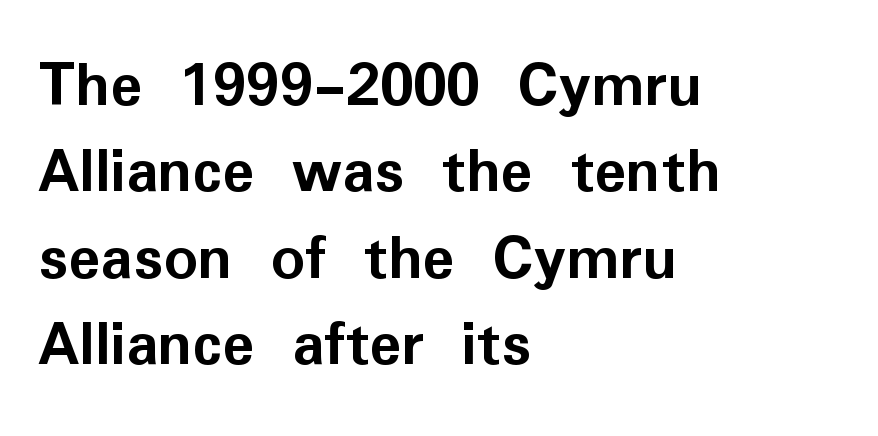
Q: Is the text bold? A: Yes.
Q: Is the text italic (slanted)? A: No, it is upright.
Q: Is the typeface a serif or a sans-serif typeface? A: Sans-serif.
Q: Is the text underlined? A: No.
Q: How is the paragraph aligned? A: Left-aligned.
Q: Is the spacing between letters normal or unusually wide? A: Normal.
Q: Is the spacing between lines tight, normal or loose? A: Normal.
Q: Width (condensed, normal, or wide)? A: Normal.
Q: Stroke contrast? A: Low.
Q: x-height? A: Medium.
Q: Monospaced? A: No.
